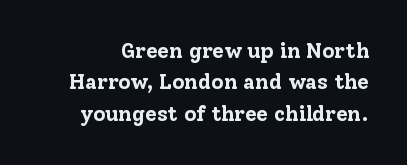
{"italic": "no", "bold": "yes", "underline": "no", "line_spacing": "normal", "line_spacing_ratio": 1.5, "letter_spacing": "normal", "letter_spacing_em": 0.0, "glyph_px": 21}
